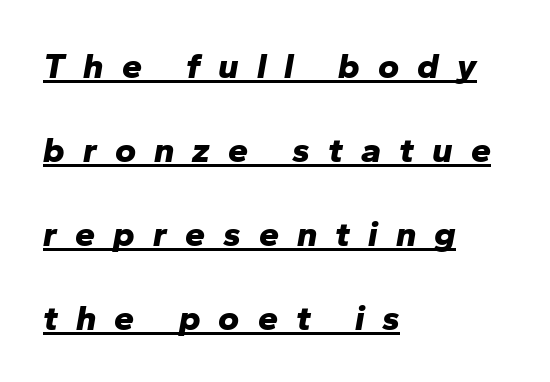
Leading is clearly above the norm, producing a sparse column. You can tell it's italic because the verticals aren't actually vertical. These words are printed bold, with thick strokes throughout. The rendered words wear a rule along their underside. Character widths vary here, with narrow letters taking less room than wide ones.
